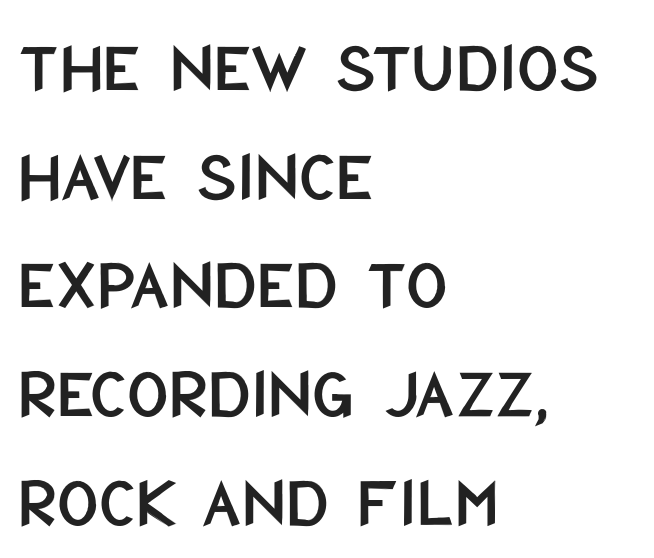
Lines of text with bare space underneath. The passage shown has conventional tracking throughout. Character widths vary here, with narrow letters taking less room than wide ones. A typesetter would label this face a sans. Quick note: not italic, upright.
